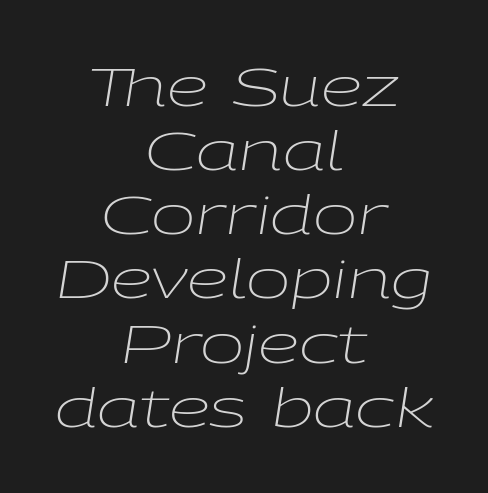
Q: Is the text bold? A: No.
Q: Is the text italic (slanted)? A: Yes, it leans right by about 9 degrees.
Q: Is the text underlined? A: No.
Q: How is the paragraph aligned? A: Centered.
Q: Is the spacing between letters normal or unusually wide? A: Normal.
Q: Width (condensed, normal, or wide)? A: Wide.
Q: Stroke contrast? A: Low.
Q: x-height? A: Medium.
Q: Monospaced? A: No.
